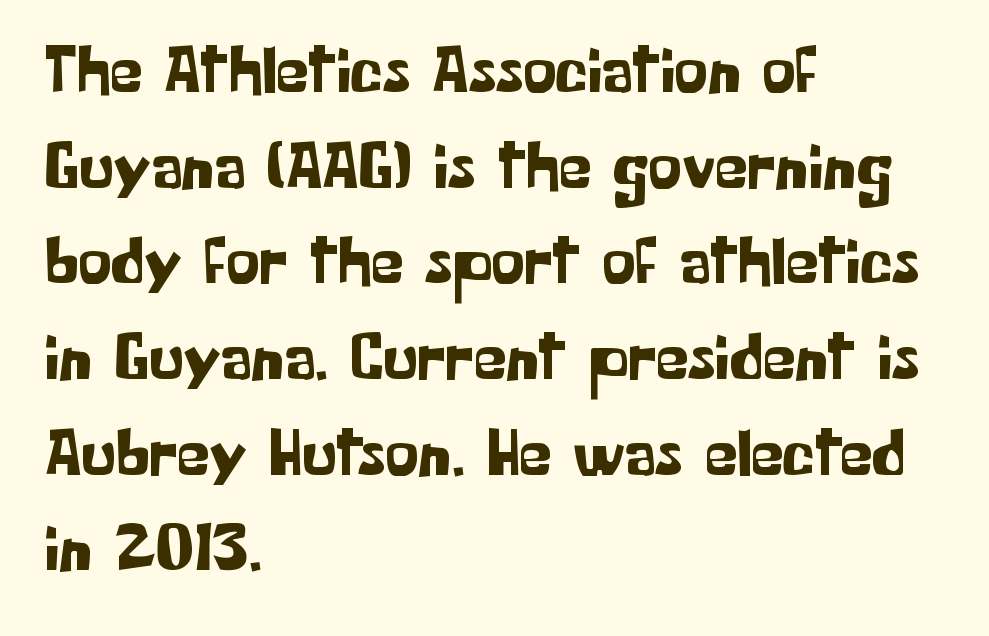
Proportional: the letters do not fall into vertical columns. Does the lettering tilt? It doesn't — this is upright. This block has exactly the height ordinary leading produces. The area under the type is left untouched. Tracking here is standard; glyphs follow each other at the usual distance. This rendering employs a face without finishing strokes, i.e., a sans-serif.
